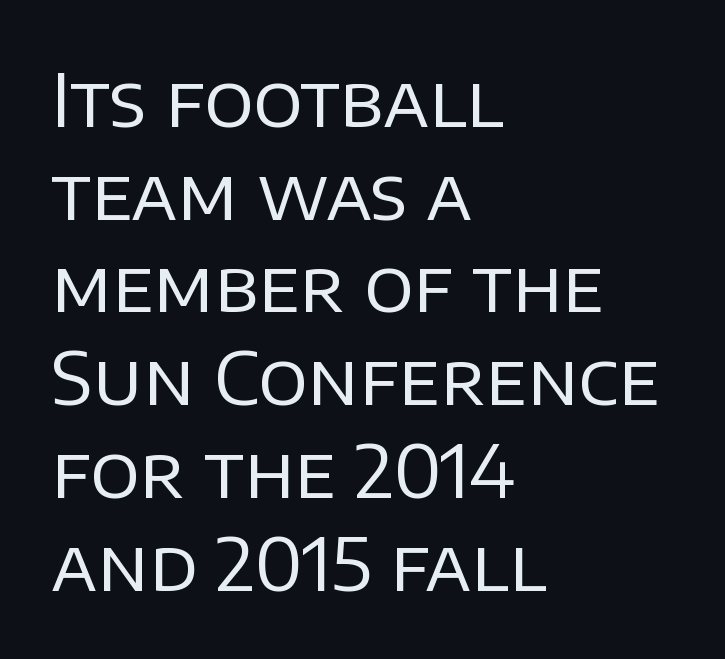
{"serif": "no", "italic": "no", "bold": "no", "weight": "regular", "width": "normal", "stroke_contrast": "low", "x_height": "large", "monospaced": "no", "underline": "no", "align": "left", "line_spacing": "normal", "line_spacing_ratio": 1.27, "letter_spacing": "normal", "letter_spacing_em": 0.0, "glyph_px": 73}
